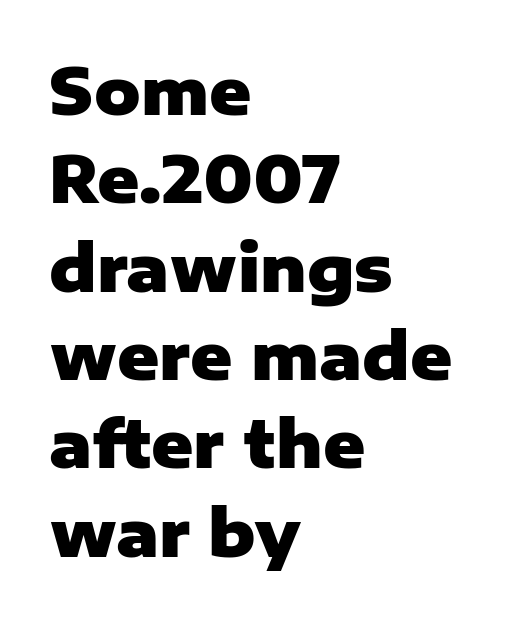
In CSS terms this would be text-align: left. This is sans-serif lettering, the kind often seen on screens and signage. Italic? Not at all — the glyphs are vertical. This rendering leaves character spacing at its baseline value. The strokes are fattened all the way to bold. Regular leading.
